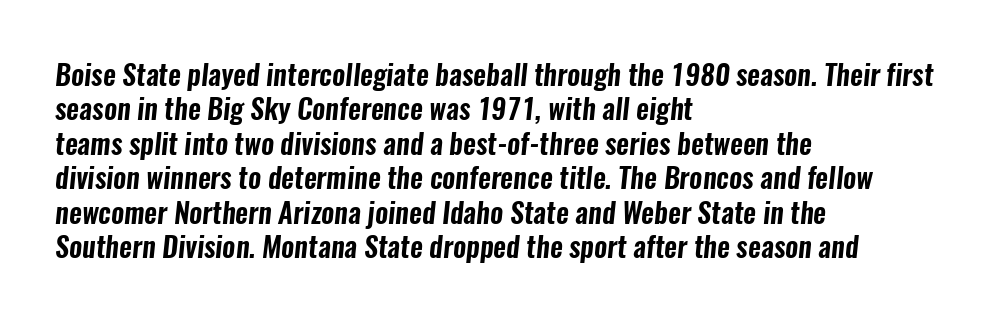
The image shows 28 px condensed sans-serif type; set left-aligned, line spacing 1.23x, normal letter spacing, not underlined; low stroke contrast and a medium x-height.
